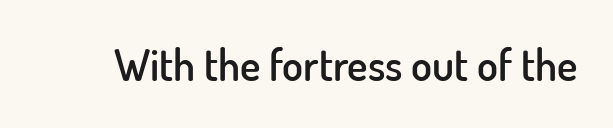
The image shows 43 px semibold sans-serif type, upright; set normal letter spacing, not underlined; low stroke contrast and a small x-height.
